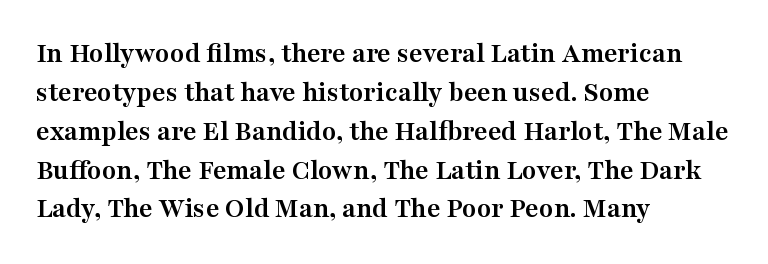
Q: Is the text bold? A: Yes.
Q: Is the text italic (slanted)? A: No, it is upright.
Q: Is the typeface a serif or a sans-serif typeface? A: Serif.
Q: Is the text underlined? A: No.
Q: How is the paragraph aligned? A: Left-aligned.
Q: Is the spacing between letters normal or unusually wide? A: Normal.
Q: Is the spacing between lines tight, normal or loose? A: Normal.
Q: Width (condensed, normal, or wide)? A: Wide.
Q: Stroke contrast? A: Medium.
Q: x-height? A: Medium.
Q: Monospaced? A: No.
